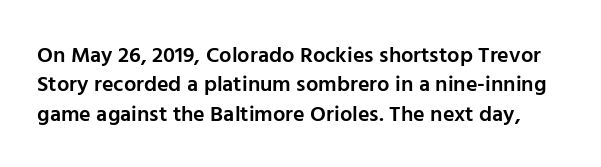
Default kerning and tracking; the words read as compact shapes. Successive baselines arrive at the customary interval. Slightly chunky letters — semibold, I'd say, not full bold. Italic: no, the glyphs are upright roman. Has an underline been added? It has not.
